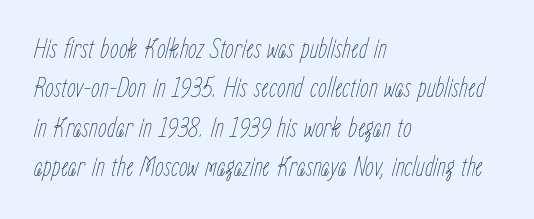
The vertical gap from one line to the next is medium. The passage shown has conventional tracking throughout. The rendering anchors every line to the left-hand side. Would a proofreader flag this as italicized? Yes. Glance below the letters and you will spot only blank space.
